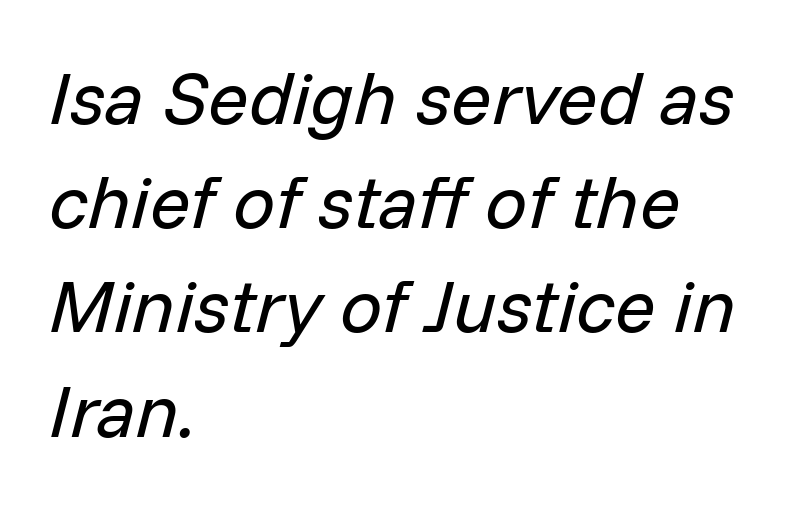
{"italic": "yes", "lean": "right", "slant_degrees": 14, "bold": "no", "weight": "regular", "width": "normal", "stroke_contrast": "low", "x_height": "medium", "monospaced": "no", "underline": "no", "align": "left", "line_spacing": "normal", "line_spacing_ratio": 1.39, "letter_spacing": "normal", "letter_spacing_em": 0.0, "glyph_px": 75}
